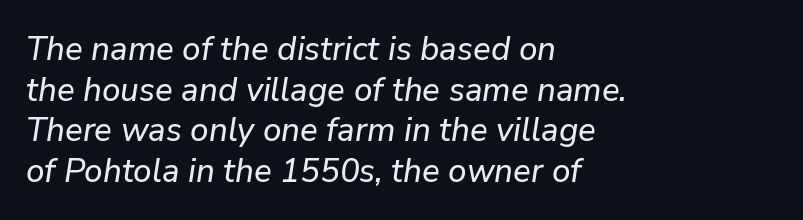
{"italic": "yes", "lean": "right", "slant_degrees": 9, "width": "normal", "stroke_contrast": "low", "x_height": "medium", "monospaced": "no", "underline": "no", "align": "left", "line_spacing_ratio": 1.23, "letter_spacing": "normal", "letter_spacing_em": 0.0, "glyph_px": 33}
